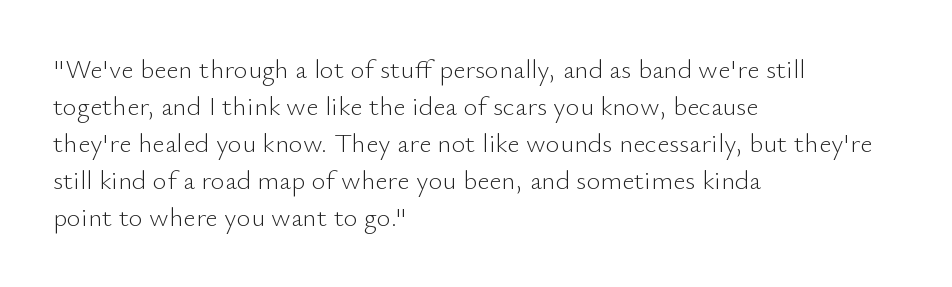
Reading down the block, your eye returns to a fixed left position each line. Tall strokes in this sample are plumb rather than angled. The rendering uses a moderate line-height, typical for paragraphs. This is not heavy type; no bold has been used. Any mark beneath the type? The region is blank. Each word holds together tightly as a unit, with standard inter-letter gaps.
